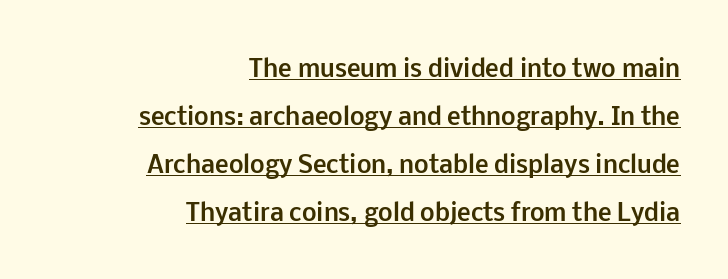
{"italic": "no", "bold": "yes", "underline": "yes", "align": "right", "line_spacing": "loose", "line_spacing_ratio": 2.09, "letter_spacing": "normal", "letter_spacing_em": 0.0, "glyph_px": 23}
